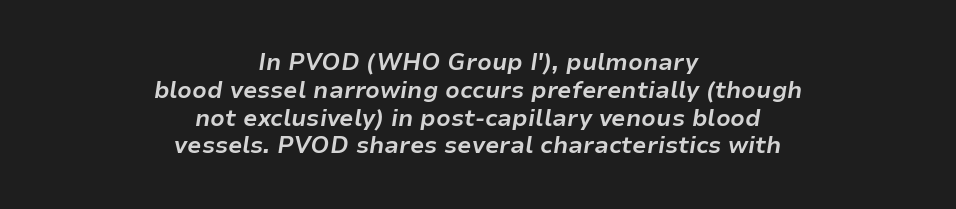
The image shows 23 px bold type, italic (leaning right); set centered, line spacing 1.21x, normal letter spacing, not underlined.
